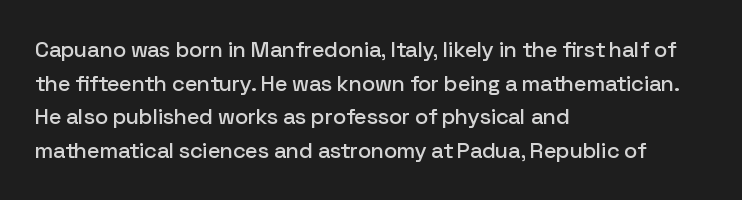
The image shows 22 px text type, upright; set left-aligned, normal line spacing (1.53x), normal letter spacing, not underlined.
